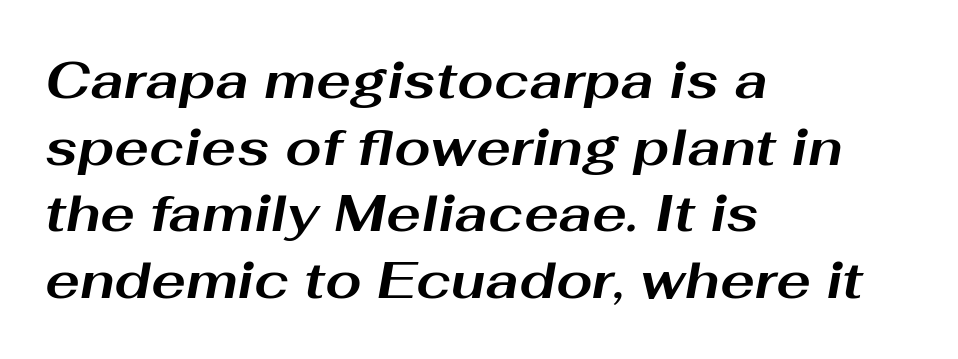
Q: Is the text bold? A: Yes.
Q: Is the text italic (slanted)? A: Yes, it leans right by about 10 degrees.
Q: Is the text underlined? A: No.
Q: How is the paragraph aligned? A: Left-aligned.
Q: Is the spacing between letters normal or unusually wide? A: Normal.
Q: Is the spacing between lines tight, normal or loose? A: Normal.
Q: Width (condensed, normal, or wide)? A: Wide.
Q: Stroke contrast? A: Medium.
Q: x-height? A: Medium.
Q: Monospaced? A: No.
